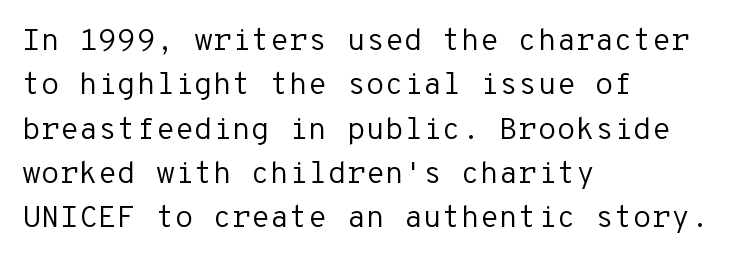
Q: Is the text bold? A: No.
Q: Is the text italic (slanted)? A: No, it is upright.
Q: Is the typeface a serif or a sans-serif typeface? A: Sans-serif.
Q: Is the text underlined? A: No.
Q: How is the paragraph aligned? A: Left-aligned.
Q: Is the spacing between letters normal or unusually wide? A: Normal.
Q: Is the spacing between lines tight, normal or loose? A: Normal.
Q: Width (condensed, normal, or wide)? A: Normal.
Q: Stroke contrast? A: Low.
Q: x-height? A: Medium.
Q: Monospaced? A: Yes.
